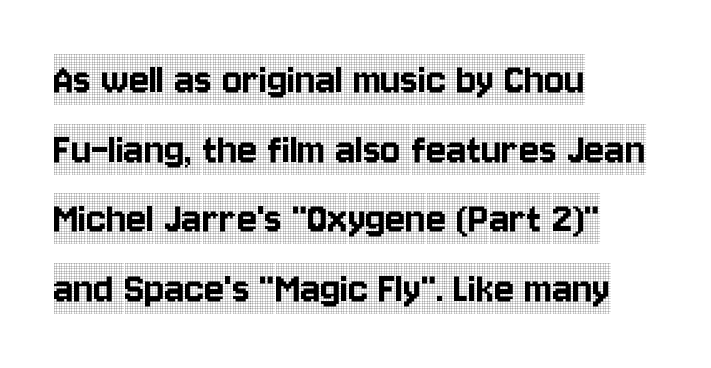
The image shows 47 px condensed serif type, upright; set left-aligned, normal line spacing (1.48x), normal letter spacing, not underlined; a large x-height.
